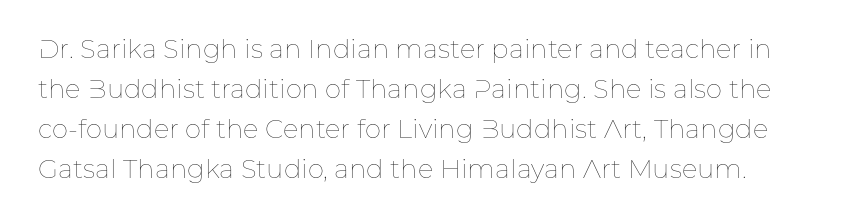
The image shows 26 px text type, upright; set normal line spacing (1.54x), normal letter spacing, not underlined.
